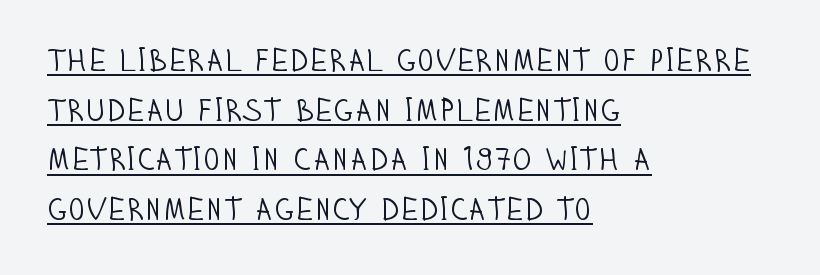
The image shows 31 px light, condensed sans-serif type, upright; set left-aligned, normal line spacing (1.6x), normal letter spacing, underlined; low stroke contrast and a large x-height.
